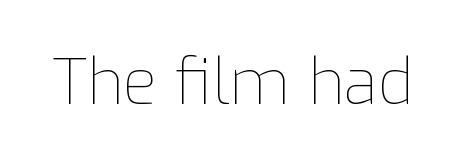
The image shows 63 px thin type, upright; set normal letter spacing, not underlined; low stroke contrast and a medium x-height.
